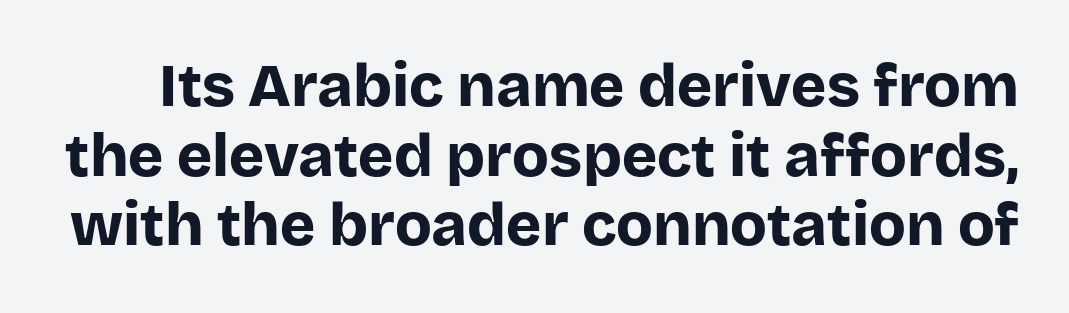
The image shows 60 px bold sans-serif type, upright; set line spacing 1.16x, normal letter spacing, not underlined; low stroke contrast and a large x-height.
